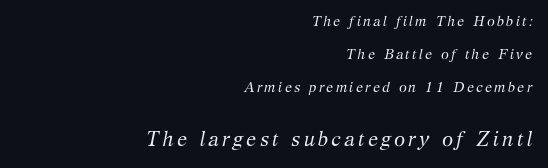
{"italic": "yes", "lean": "right", "slant_degrees": 12, "bold": "no", "underline": "no", "align": "right", "line_spacing": "loose", "line_spacing_ratio": 2.36, "larger_block": "second", "size_ratio": 1.43, "glyph_px": 20}
